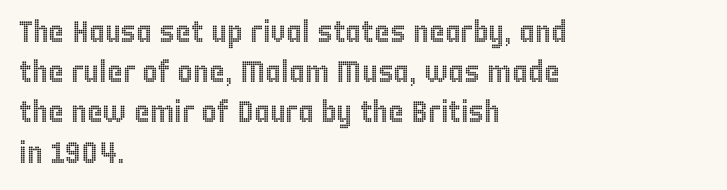
The image shows 30 px condensed type, upright; set left-aligned, normal line spacing (1.34x), normal letter spacing, not underlined; a large x-height.
